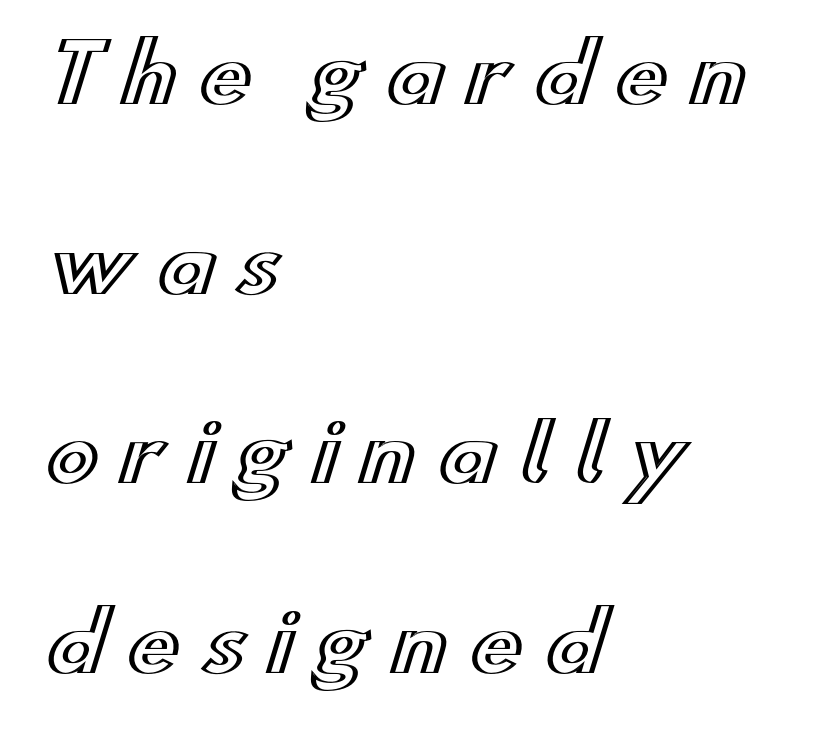
Q: Is the text italic (slanted)? A: Yes.
Q: Is the text underlined? A: No.
Q: How is the paragraph aligned? A: Left-aligned.
Q: Is the spacing between letters normal or unusually wide? A: Unusually wide.
Q: Is the spacing between lines tight, normal or loose? A: Loose.
Q: Width (condensed, normal, or wide)? A: Wide.
Q: x-height? A: Small.
Q: Monospaced? A: No.
